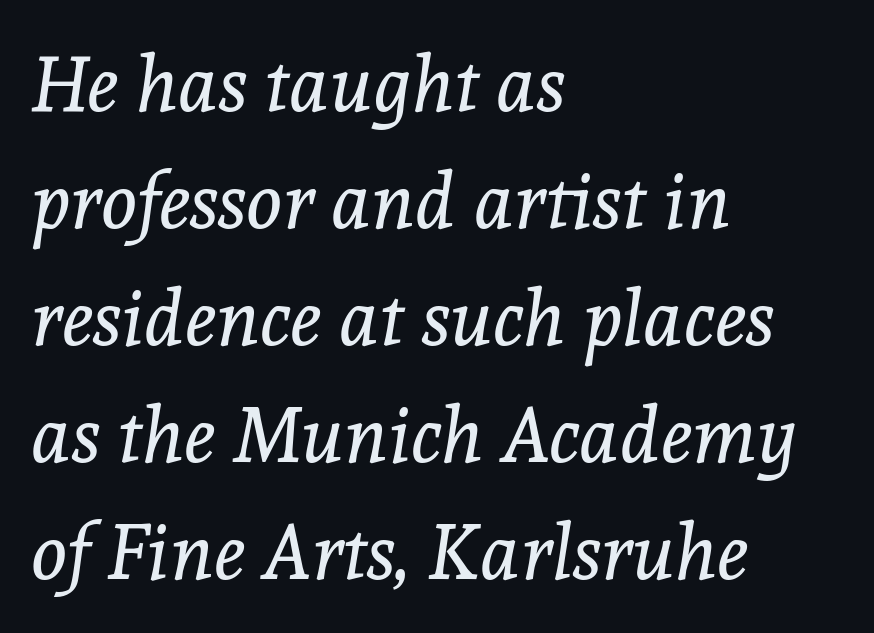
Q: Is the text bold? A: No.
Q: Is the text italic (slanted)? A: Yes, it leans right by about 8 degrees.
Q: Is the typeface a serif or a sans-serif typeface? A: Serif.
Q: Is the text underlined? A: No.
Q: How is the paragraph aligned? A: Left-aligned.
Q: Is the spacing between letters normal or unusually wide? A: Normal.
Q: Is the spacing between lines tight, normal or loose? A: Normal.
Q: Width (condensed, normal, or wide)? A: Normal.
Q: x-height? A: Medium.
Q: Monospaced? A: No.
